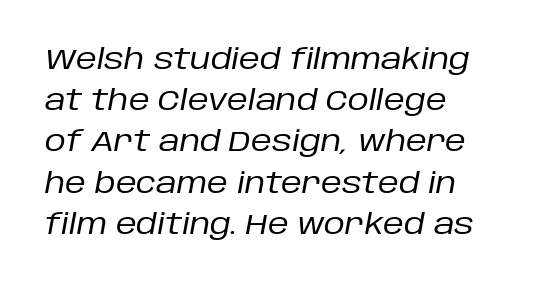
The image shows 29 px regular-weight type, italic (leaning right); set normal line spacing (1.42x), normal letter spacing, not underlined; low stroke contrast and a large x-height.
